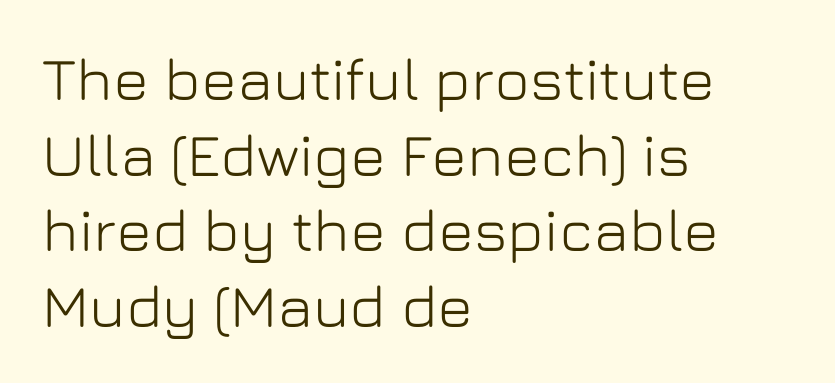
Q: Is the text italic (slanted)? A: No, it is upright.
Q: Is the typeface a serif or a sans-serif typeface? A: Sans-serif.
Q: Is the text underlined? A: No.
Q: How is the paragraph aligned? A: Left-aligned.
Q: Is the spacing between letters normal or unusually wide? A: Normal.
Q: Is the spacing between lines tight, normal or loose? A: Normal.
Q: Width (condensed, normal, or wide)? A: Normal.
Q: Stroke contrast? A: Low.
Q: x-height? A: Medium.
Q: Monospaced? A: No.
